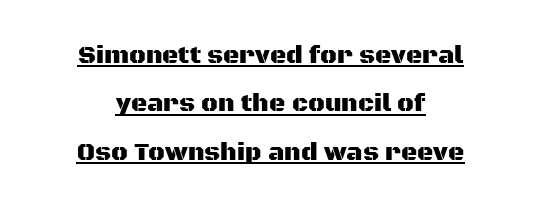
Q: Is the text italic (slanted)? A: No, it is upright.
Q: Is the text underlined? A: Yes.
Q: How is the paragraph aligned? A: Centered.
Q: Is the spacing between letters normal or unusually wide? A: Normal.
Q: Is the spacing between lines tight, normal or loose? A: Loose.
